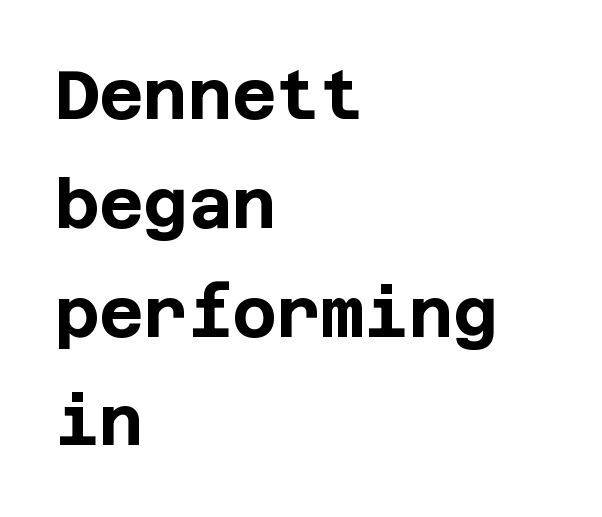
{"serif": "no", "italic": "no", "bold": "yes", "weight": "bold", "width": "normal", "stroke_contrast": "low", "x_height": "large", "underline": "no", "align": "left", "line_spacing": "normal", "line_spacing_ratio": 1.6, "letter_spacing": "normal", "letter_spacing_em": 0.0, "glyph_px": 68}
